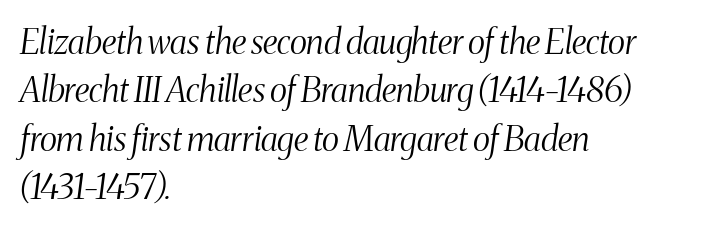
The image shows 34 px light, condensed serif type, italic (leaning right); set left-aligned, normal line spacing (1.42x), normal letter spacing, not underlined; medium stroke contrast and a medium x-height.
